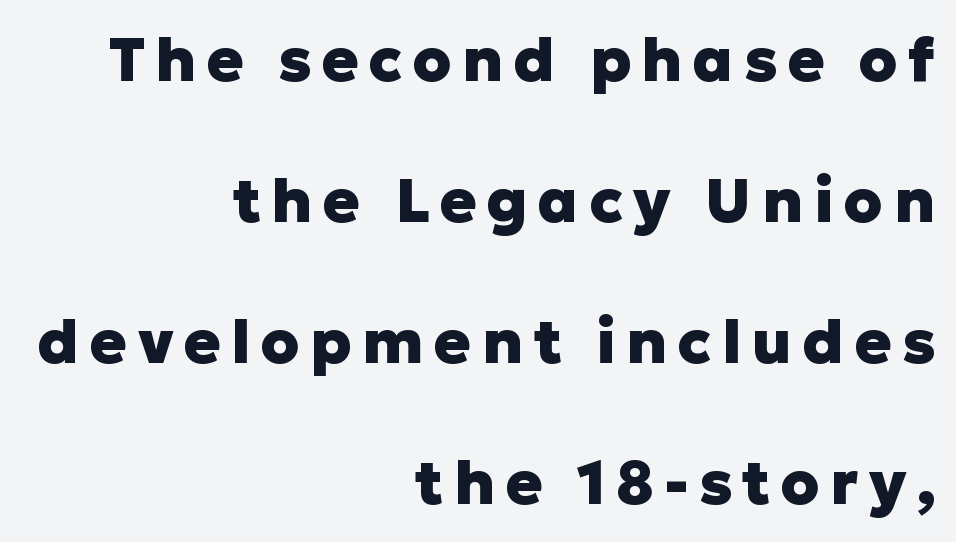
The image shows 61 px heavy sans-serif type, upright; set right-aligned, loose line spacing (2.31x), not underlined; low stroke contrast and a medium x-height.
